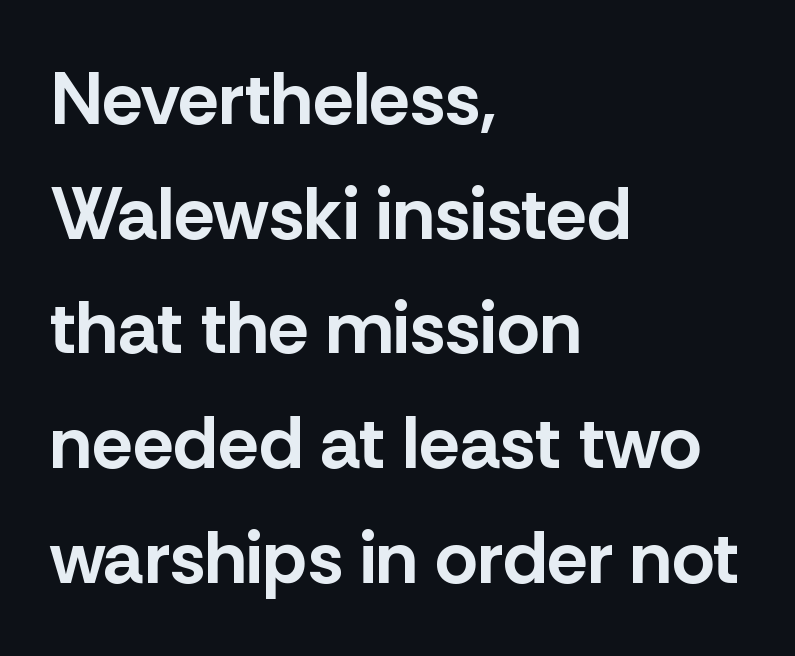
{"serif": "no", "italic": "no", "bold": "yes", "weight": "bold", "width": "normal", "stroke_contrast": "low", "x_height": "medium", "monospaced": "no", "underline": "no", "align": "left", "line_spacing": "normal", "line_spacing_ratio": 1.55, "letter_spacing": "normal", "letter_spacing_em": 0.0, "glyph_px": 74}
